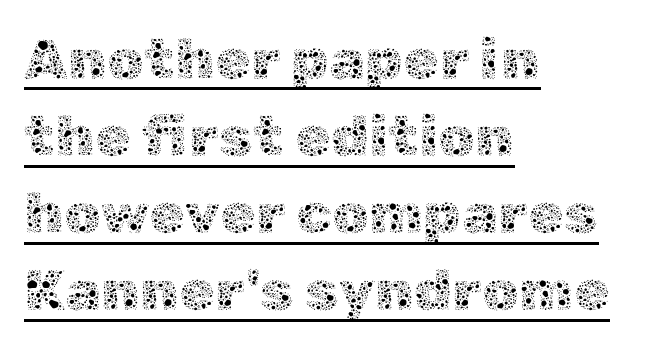
The image shows 58 px thin type, upright; set left-aligned, normal line spacing (1.33x), normal letter spacing, underlined; a medium x-height.
